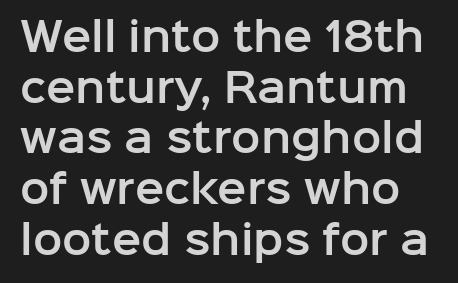
The image shows 39 px sans-serif type, upright; set normal line spacing (1.3x), normal letter spacing, not underlined; low stroke contrast and a medium x-height.
